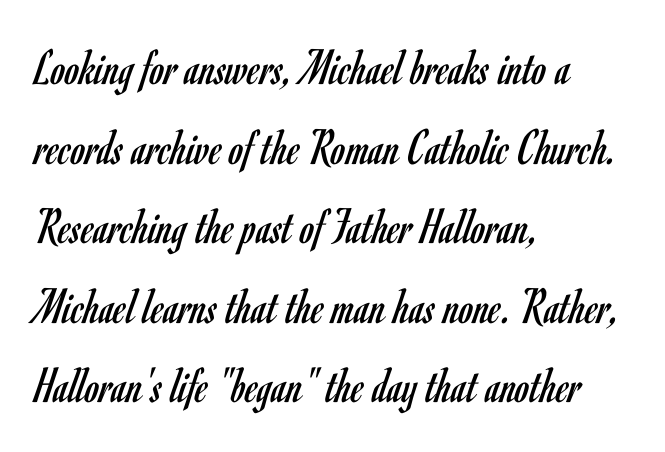
{"serif": "no", "bold": "no", "weight": "regular", "width": "condensed", "stroke_contrast": "low", "x_height": "small", "monospaced": "no", "underline": "no", "align": "left", "line_spacing": "normal", "line_spacing_ratio": 1.53, "letter_spacing": "normal", "letter_spacing_em": 0.0, "glyph_px": 52}
